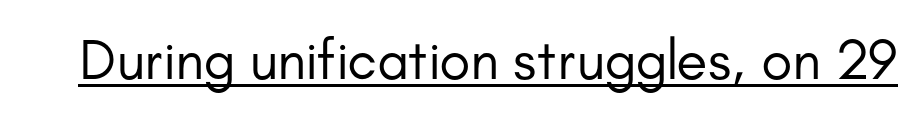
Q: Is the text bold? A: No.
Q: Is the text italic (slanted)? A: No, it is upright.
Q: Is the typeface a serif or a sans-serif typeface? A: Sans-serif.
Q: Is the text underlined? A: Yes.
Q: Is the spacing between letters normal or unusually wide? A: Normal.
Q: Width (condensed, normal, or wide)? A: Normal.
Q: Stroke contrast? A: Low.
Q: x-height? A: Small.
Q: Monospaced? A: No.
